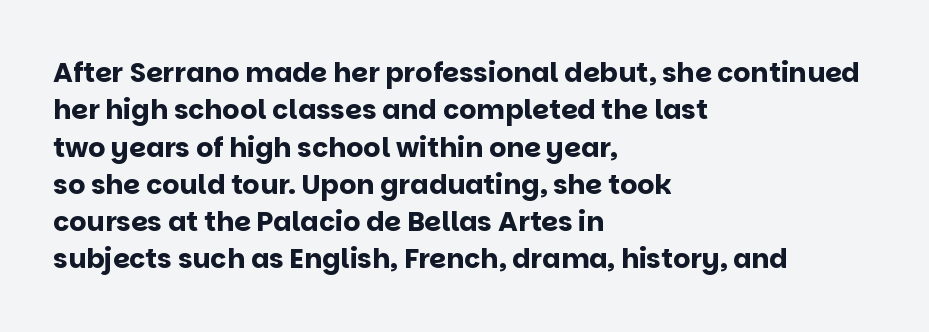
{"italic": "no", "bold": "yes", "underline": "no", "align": "left", "line_spacing": "normal", "line_spacing_ratio": 1.38, "letter_spacing": "normal", "letter_spacing_em": 0.0, "glyph_px": 27}
